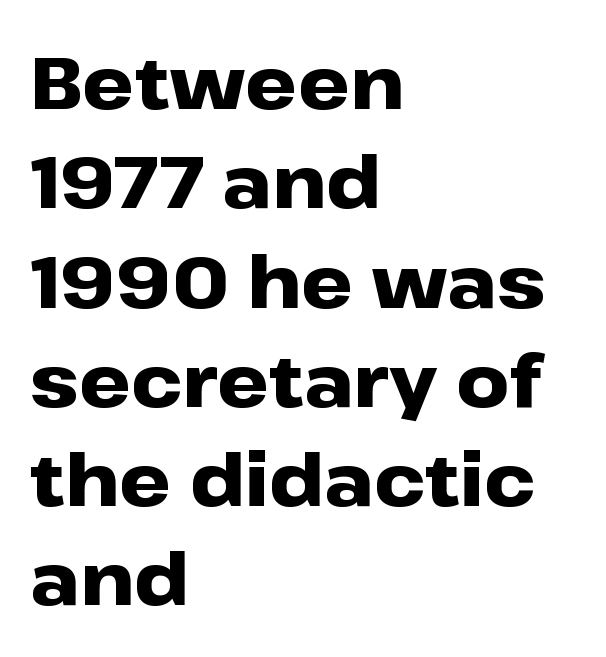
The rendering keeps characters at their native spacing. The compositor pushed each line to the left boundary. These lines are composed in type without serifs. Looks like regular typesetting: each glyph gets only the width it needs. The rows are spaced the way most documents space them.
